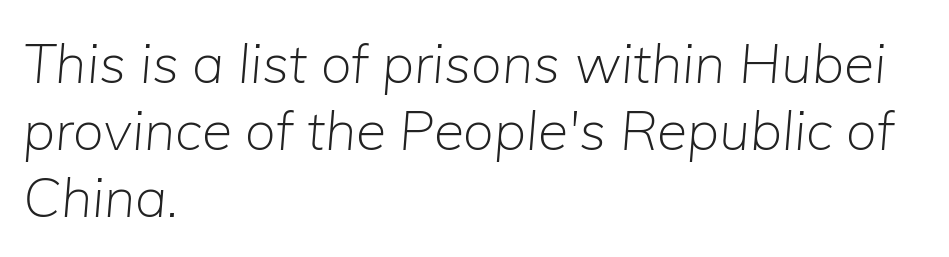
The gap between lines stays unmarked. Honestly, the letter spacing is just normal — you wouldn't notice it. Style check: oblique. Here the designer chose a conventional face with non-uniform glyph widths. Alignment: flush left.
